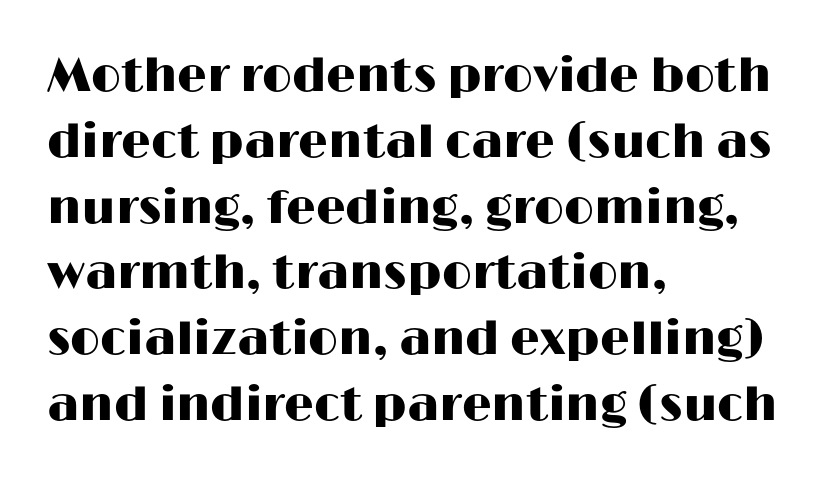
{"serif": "no", "italic": "no", "width": "wide", "stroke_contrast": "high", "x_height": "medium", "monospaced": "no", "underline": "no", "align": "left", "line_spacing": "normal", "line_spacing_ratio": 1.4, "letter_spacing": "normal", "letter_spacing_em": 0.0, "glyph_px": 47}
